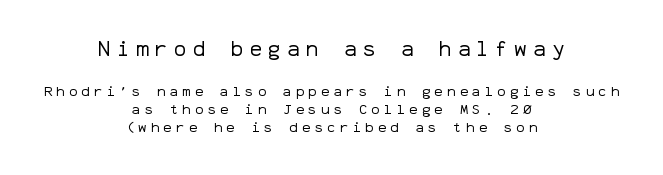
Leftover space on each line is divided equally before and after the words. This is roman type, the default non-slanted kind. Summary of weight: not heavy and not bold. Type size steps down from the first block to the second.
